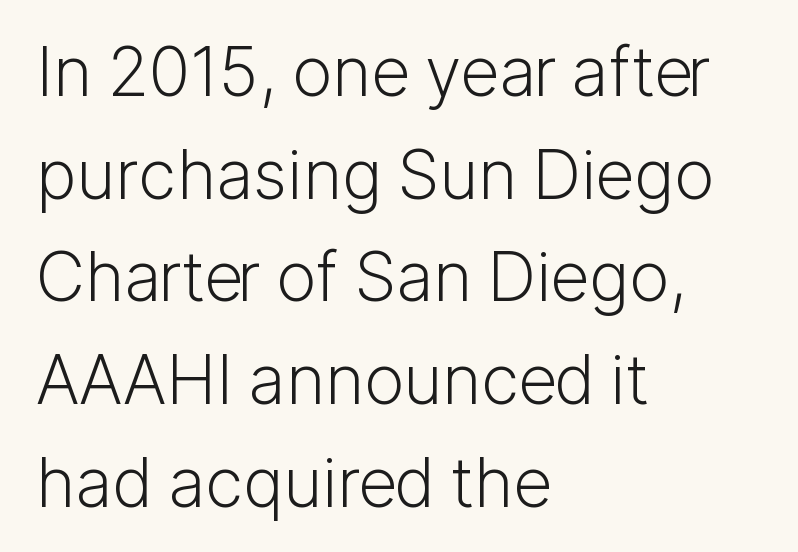
The image shows 68 px light sans-serif type, upright; set left-aligned, normal line spacing (1.51x), normal letter spacing, not underlined; low stroke contrast and a medium x-height.
